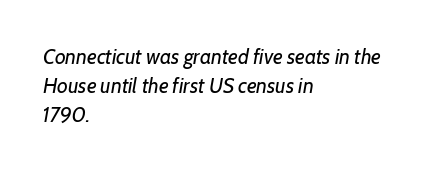
Q: Is the text bold? A: No.
Q: Is the text italic (slanted)? A: Yes, it leans right by about 7 degrees.
Q: Is the text underlined? A: No.
Q: How is the paragraph aligned? A: Left-aligned.
Q: Is the spacing between letters normal or unusually wide? A: Normal.
Q: Is the spacing between lines tight, normal or loose? A: Normal.
